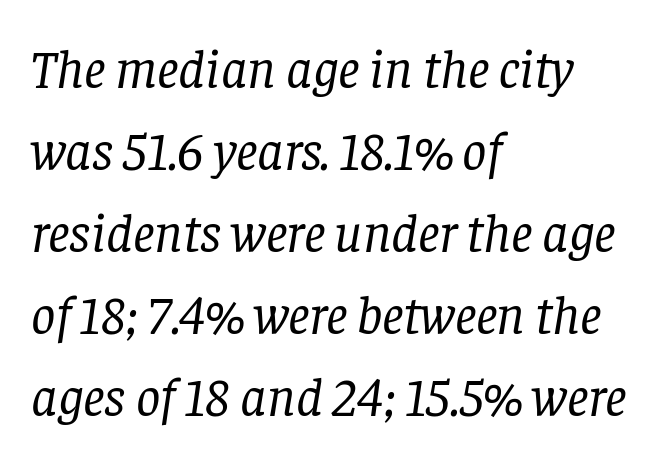
Q: Is the text bold? A: No.
Q: Is the text italic (slanted)? A: Yes, it leans right by about 8 degrees.
Q: Is the typeface a serif or a sans-serif typeface? A: Serif.
Q: Is the text underlined? A: No.
Q: How is the paragraph aligned? A: Left-aligned.
Q: Is the spacing between letters normal or unusually wide? A: Normal.
Q: Is the spacing between lines tight, normal or loose? A: Normal.
Q: Width (condensed, normal, or wide)? A: Normal.
Q: Stroke contrast? A: Low.
Q: x-height? A: Large.
Q: Monospaced? A: No.
